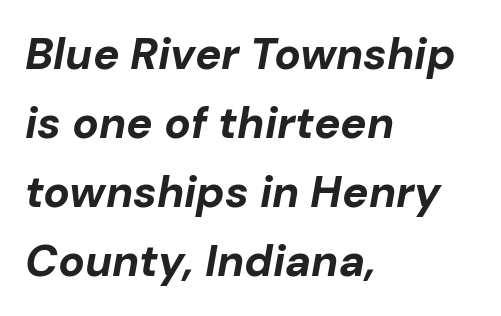
Q: Is the text bold? A: Yes.
Q: Is the text italic (slanted)? A: Yes, it leans right by about 10 degrees.
Q: Is the text underlined? A: No.
Q: How is the paragraph aligned? A: Left-aligned.
Q: Is the spacing between letters normal or unusually wide? A: Normal.
Q: Is the spacing between lines tight, normal or loose? A: Normal.
Q: Width (condensed, normal, or wide)? A: Normal.
Q: Stroke contrast? A: Low.
Q: x-height? A: Medium.
Q: Monospaced? A: No.
